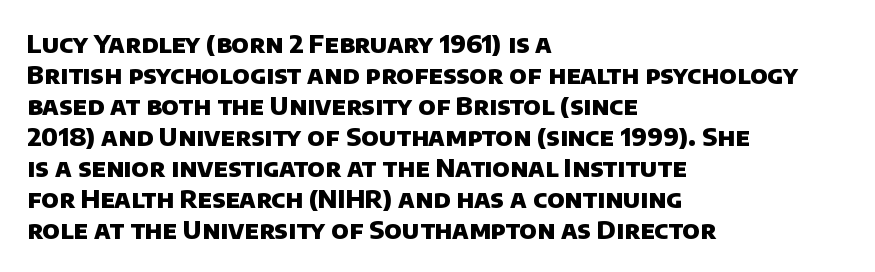
Q: Is the text bold? A: Yes.
Q: Is the text underlined? A: No.
Q: How is the paragraph aligned? A: Left-aligned.
Q: Is the spacing between letters normal or unusually wide? A: Normal.
